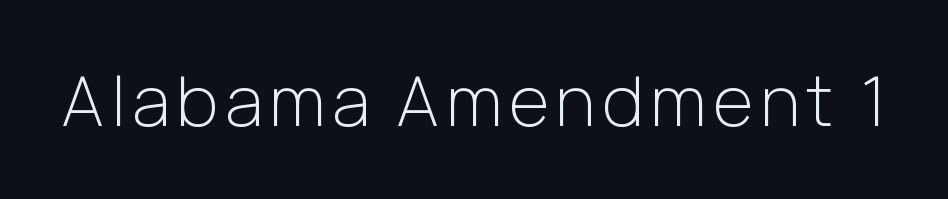
The image shows 69 px light sans-serif type, upright; set not underlined; low stroke contrast and a medium x-height.
